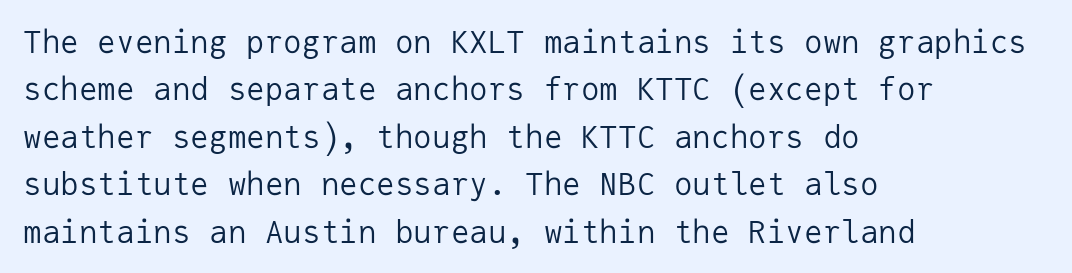
Tracking here is standard; glyphs follow each other at the usual distance. Stroke thickness stays within the range of a standard reading face or lighter. Stroke terminals: plain, sans-serif. The typesetter chose a ragged-right arrangement here. These lines sit exactly where default settings would place them. Check under the words: just untouched page.
